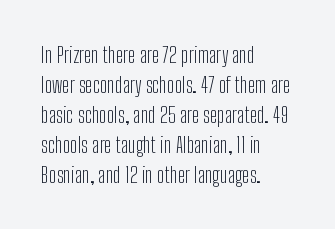
The image shows 22 px text type, upright; set left-aligned, normal line spacing (1.36x), normal letter spacing, not underlined.
